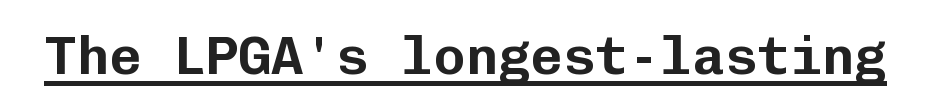
Monospaced: the letters line up in strict vertical columns. Do the letters lean? They stand straight. Does the type have serifs? No, each stem ends abruptly. The specimen includes a rule beneath the text block's lines.
